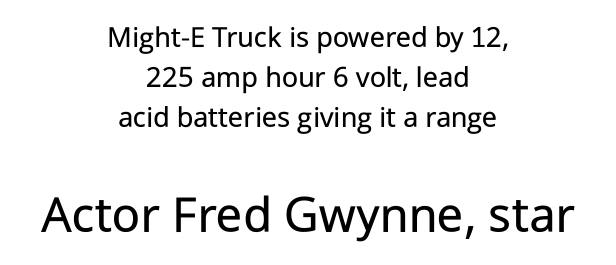
{"serif": "no", "italic": "no", "bold": "no", "weight": "regular", "width": "normal", "stroke_contrast": "low", "x_height": "medium", "monospaced": "no", "underline": "no", "align": "center", "line_spacing": "normal", "line_spacing_ratio": 1.29, "letter_spacing": "normal", "letter_spacing_em": 0.0, "larger_block": "second", "size_ratio": 1.74, "glyph_px": 54}
